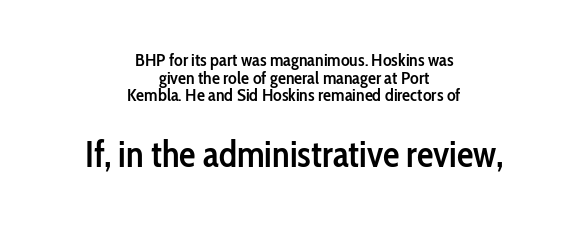
{"serif": "no", "italic": "no", "bold": "semi", "weight": "semibold", "width": "condensed", "stroke_contrast": "low", "x_height": "medium", "monospaced": "no", "underline": "no", "align": "center", "line_spacing": "tight", "line_spacing_ratio": 0.98, "letter_spacing": "normal", "letter_spacing_em": 0.0, "larger_block": "second", "size_ratio": 2.06, "glyph_px": 37}
